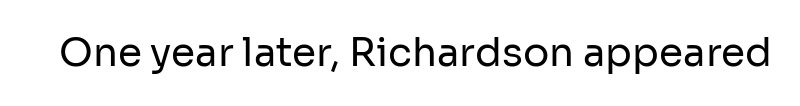
The image shows 39 px regular-weight sans-serif type, upright; set normal letter spacing, not underlined; low stroke contrast and a medium x-height.
